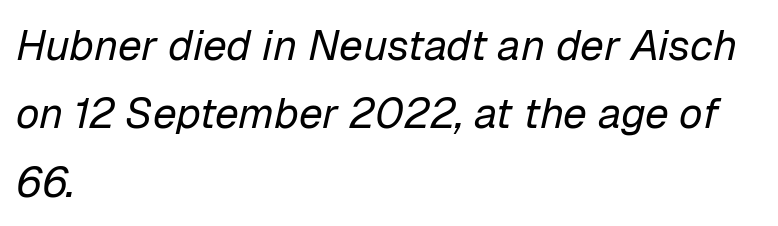
Compared with ordinary roman type, these characters are visibly tilted. Has an underline been added? It has not. No extra tracking has been applied to these lines. Unbolded letterforms with no extra heft. What's the leading like? Ordinary, nothing unusual. Does the copy run flush right? No — it runs flush left.
